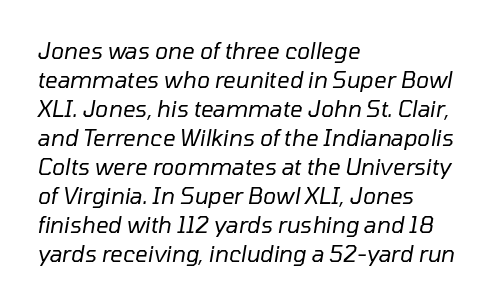
The image shows 22 px text type, italic (leaning right); set left-aligned, normal line spacing (1.32x), normal letter spacing, not underlined.
